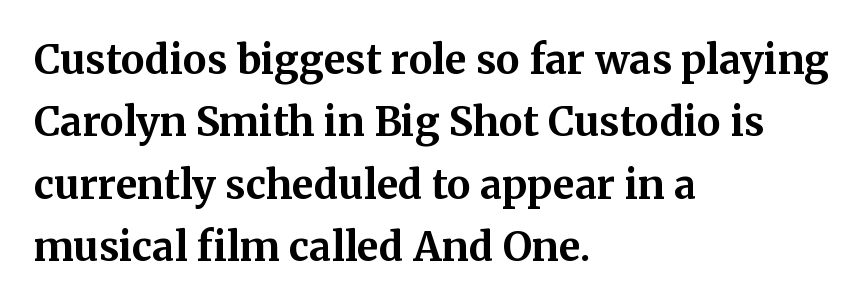
{"serif": "yes", "italic": "no", "bold": "yes", "weight": "bold", "width": "normal", "stroke_contrast": "medium", "x_height": "medium", "monospaced": "no", "underline": "no", "align": "left", "line_spacing": "normal", "line_spacing_ratio": 1.56, "letter_spacing": "normal", "letter_spacing_em": 0.0, "glyph_px": 40}
